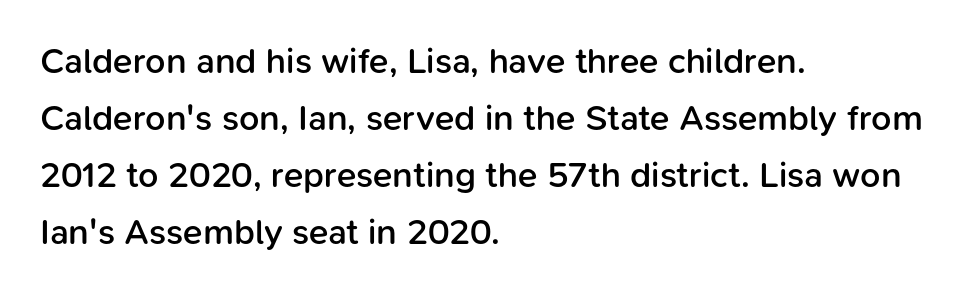
The image shows 36 px semibold sans-serif type, upright; set left-aligned, normal line spacing (1.58x), normal letter spacing, not underlined; low stroke contrast and a medium x-height.
